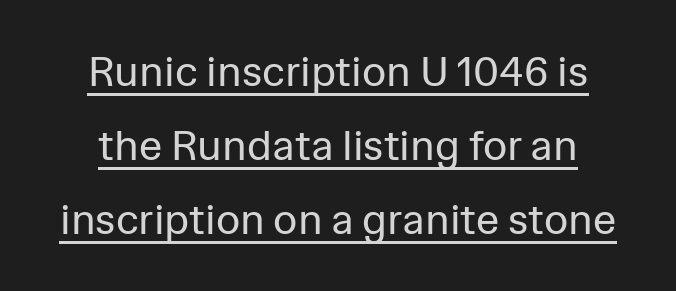
Q: Is the text bold? A: No.
Q: Is the text italic (slanted)? A: No, it is upright.
Q: Is the typeface a serif or a sans-serif typeface? A: Sans-serif.
Q: Is the text underlined? A: Yes.
Q: How is the paragraph aligned? A: Centered.
Q: Is the spacing between letters normal or unusually wide? A: Normal.
Q: Width (condensed, normal, or wide)? A: Normal.
Q: Stroke contrast? A: Low.
Q: x-height? A: Medium.
Q: Monospaced? A: No.
